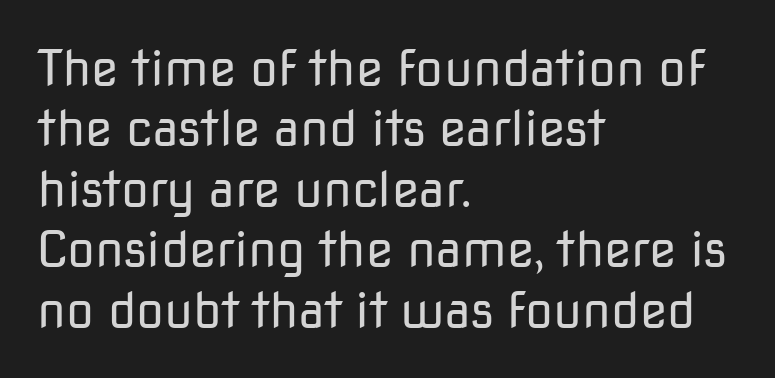
The image shows 50 px regular-weight sans-serif type, upright; set left-aligned, line spacing 1.21x, normal letter spacing, not underlined; low stroke contrast and a medium x-height.
